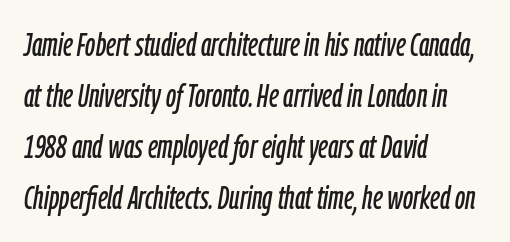
{"italic": "yes", "lean": "right", "slant_degrees": 9, "width": "condensed", "stroke_contrast": "low", "x_height": "medium", "monospaced": "no", "underline": "no", "align": "left", "line_spacing": "normal", "line_spacing_ratio": 1.55, "letter_spacing": "normal", "letter_spacing_em": 0.0, "glyph_px": 33}
